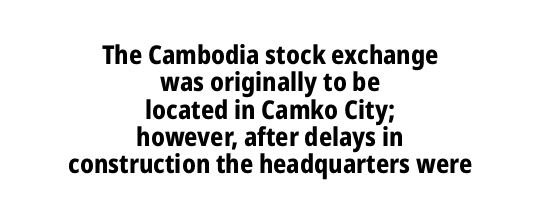
The image shows 26 px bold type, upright; set centered, tight line spacing (1.05x), normal letter spacing, not underlined.
